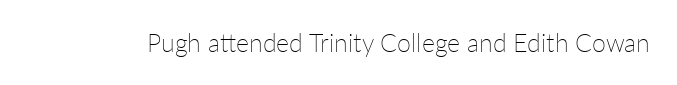
The image shows 25 px text type, upright; set normal letter spacing, not underlined.
